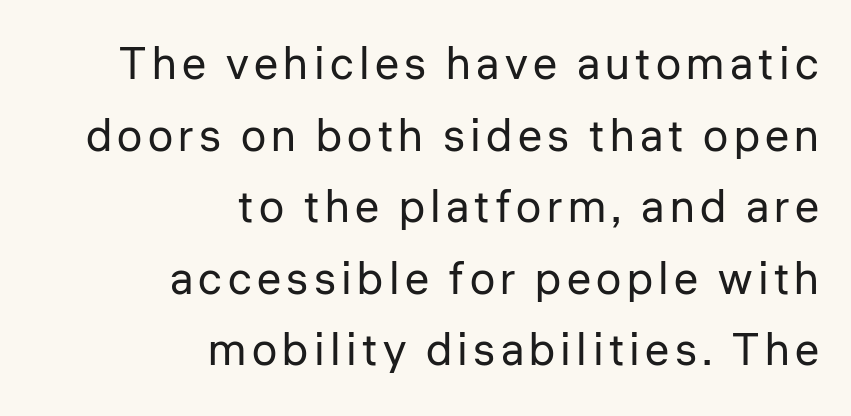
Each line ends at the same right margin while the left side varies. Varying glyph widths throughout — classic text-font behaviour. No italicization has been applied; the sample stays upright. The font is comparable to plain body text, perhaps lighter.
